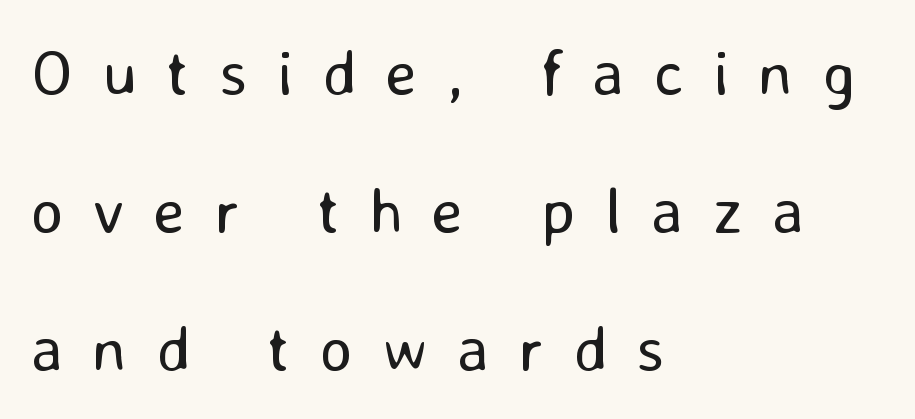
The horizontal fit of the characters is loose and conspicuously gappy. The letterforms sit at book weight or below. The rendering uses natural spacing where letterforms have individual widths. The paragraph has a hard left edge and a soft right edge.
